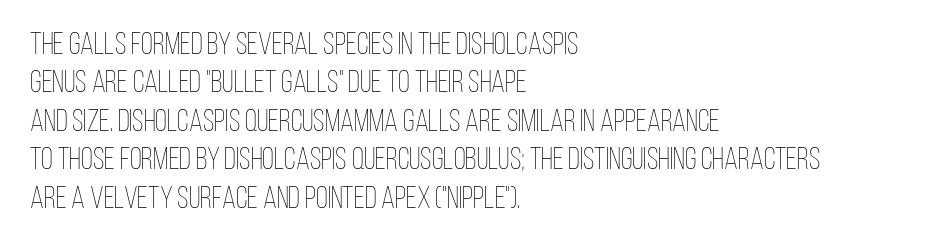
{"italic": "no", "bold": "no", "weight": "thin", "width": "condensed", "stroke_contrast": "low", "x_height": "large", "monospaced": "no", "underline": "no", "align": "left", "line_spacing_ratio": 1.24, "letter_spacing": "normal", "letter_spacing_em": 0.0, "glyph_px": 31}
